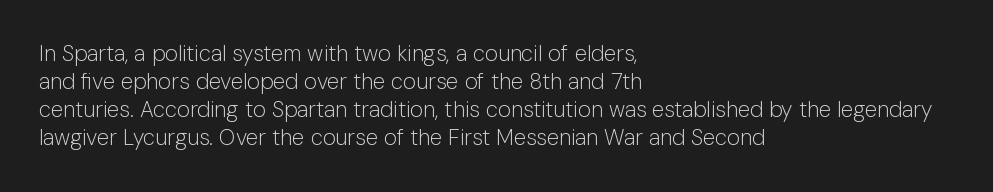
Q: Is the text bold? A: No.
Q: Is the text italic (slanted)? A: No, it is upright.
Q: Is the text underlined? A: No.
Q: How is the paragraph aligned? A: Left-aligned.
Q: Is the spacing between letters normal or unusually wide? A: Normal.
Q: Is the spacing between lines tight, normal or loose? A: Normal.
